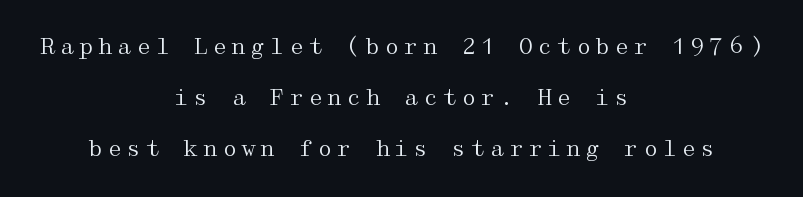
{"italic": "no", "bold": "no", "underline": "no", "align": "center", "line_spacing": "loose", "line_spacing_ratio": 2.31, "glyph_px": 22}
